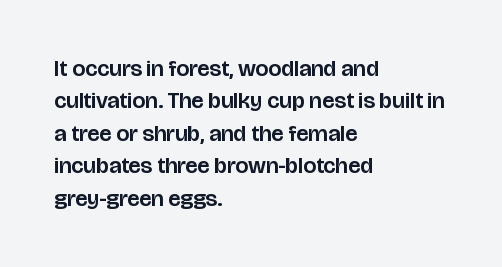
Rule under the text: the space is simply empty. Glyph-to-glyph distance matches everyday printed text. This block has exactly the height ordinary leading produces. Every character sits straight up, as roman type does. Teacher's note: observe the even left margin — that is flush-left alignment.
